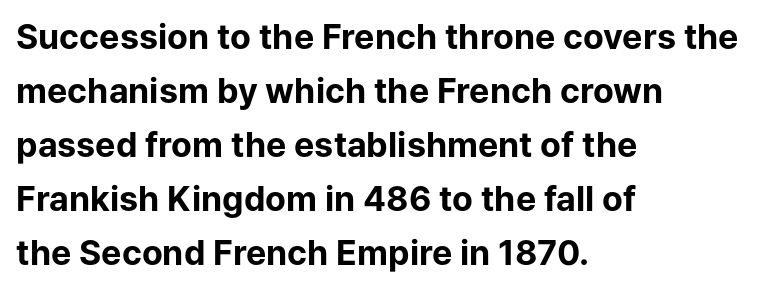
Characters follow at the spacing the type designer built in. Left-aligned paragraph, ragged on the right. Note the varied advance widths — an 'i' is clearly narrower than an 'm'. Its strokes are broad and dark, the hallmark of bold type. Is this a sans? Yes — the strokes have no serifs. What's the leading like? Ordinary, nothing unusual.
